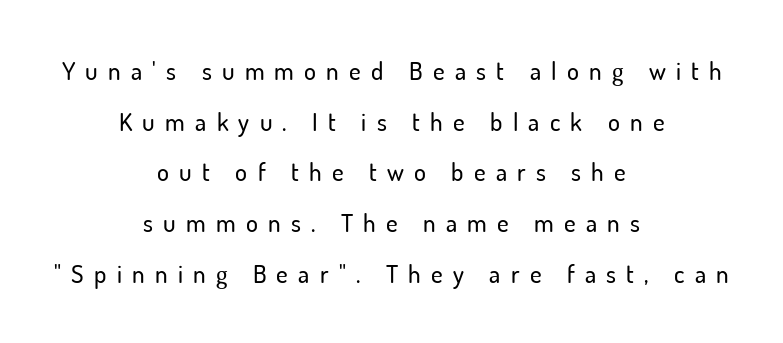
The glyphs are unaccompanied by any horizontal stroke below them. In terms of leading, this rendering errs on the spacious side. Unlike italic type, these characters show no tilt at all. The tracking jumps out immediately: characters are airy and widely separated.
